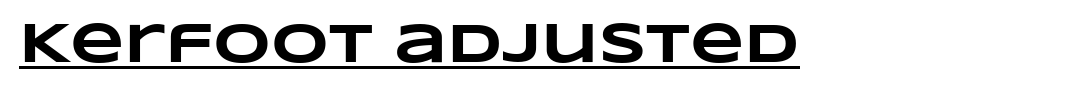
The image shows 56 px heavy, wide type; set normal letter spacing, underlined; low stroke contrast and a large x-height.
